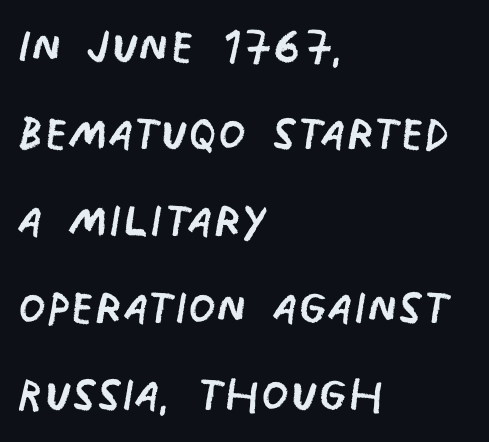
Q: Is the text bold? A: No.
Q: Is the typeface a serif or a sans-serif typeface? A: Sans-serif.
Q: Is the text underlined? A: No.
Q: How is the paragraph aligned? A: Left-aligned.
Q: Is the spacing between letters normal or unusually wide? A: Normal.
Q: Is the spacing between lines tight, normal or loose? A: Normal.
Q: Width (condensed, normal, or wide)? A: Condensed.
Q: Stroke contrast? A: Low.
Q: x-height? A: Large.
Q: Monospaced? A: No.
